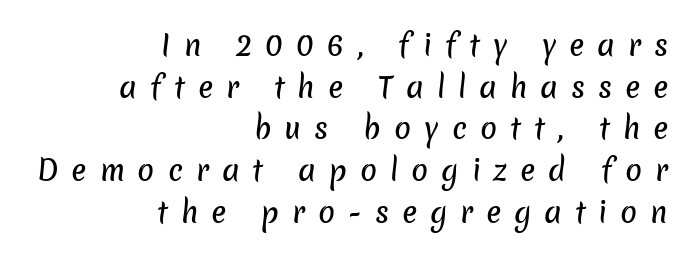
{"serif": "no", "width": "normal", "stroke_contrast": "low", "x_height": "medium", "monospaced": "no", "underline": "no", "align": "right", "line_spacing": "normal", "line_spacing_ratio": 1.49, "letter_spacing": "wide", "letter_spacing_em": 0.46, "glyph_px": 28}
